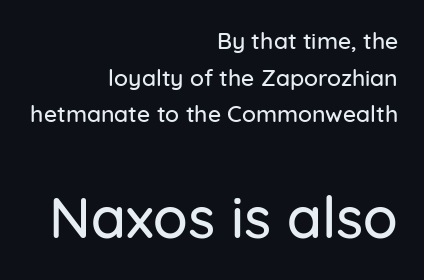
Q: Is the text italic (slanted)? A: No, it is upright.
Q: Is the typeface a serif or a sans-serif typeface? A: Sans-serif.
Q: Is the text underlined? A: No.
Q: How is the paragraph aligned? A: Right-aligned.
Q: Is the spacing between letters normal or unusually wide? A: Normal.
Q: Is the spacing between lines tight, normal or loose? A: Normal.
Q: Which block of text is set in a larger size, the first (top) or the second (bottom)? A: The second (bottom) one.
Q: Width (condensed, normal, or wide)? A: Normal.
Q: Stroke contrast? A: Low.
Q: x-height? A: Medium.
Q: Monospaced? A: No.
